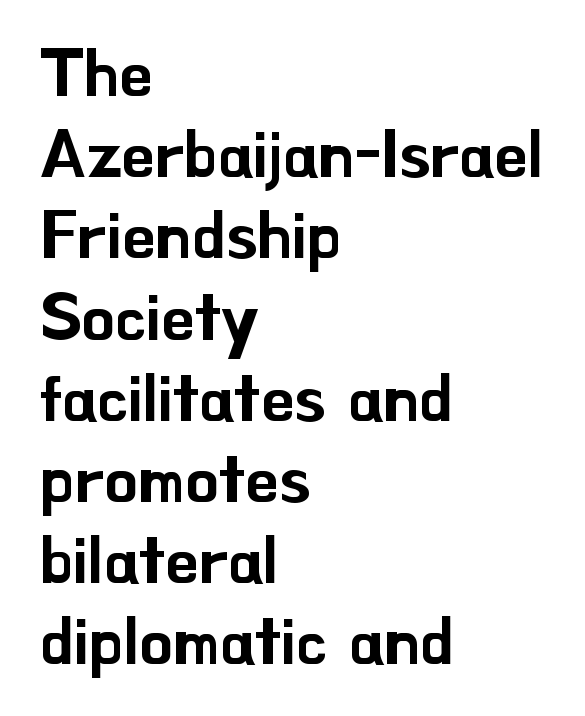
{"serif": "no", "italic": "no", "width": "normal", "stroke_contrast": "low", "x_height": "small", "monospaced": "no", "underline": "no", "align": "left", "line_spacing_ratio": 1.23, "letter_spacing": "normal", "letter_spacing_em": 0.0, "glyph_px": 66}
